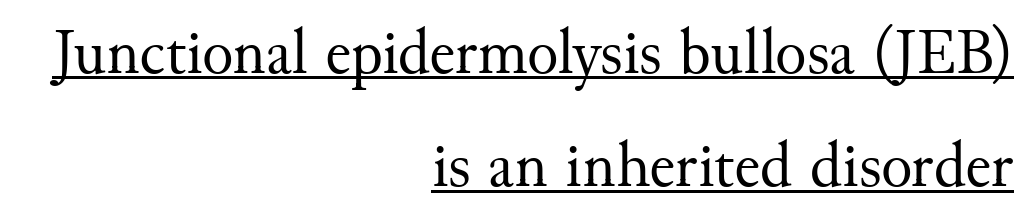
The font sits on the lighter half of the weight spectrum, regular included. Observe the serifs anchoring each vertical stroke in this sample. Characters remain perfectly vertical along every line. A typographer would call this underscored text.
